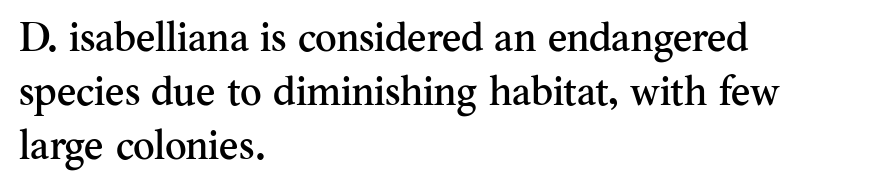
Q: Is the text italic (slanted)? A: No, it is upright.
Q: Is the typeface a serif or a sans-serif typeface? A: Serif.
Q: Is the text underlined? A: No.
Q: How is the paragraph aligned? A: Left-aligned.
Q: Is the spacing between letters normal or unusually wide? A: Normal.
Q: Is the spacing between lines tight, normal or loose? A: Normal.
Q: Width (condensed, normal, or wide)? A: Normal.
Q: Stroke contrast? A: Medium.
Q: x-height? A: Small.
Q: Monospaced? A: No.
